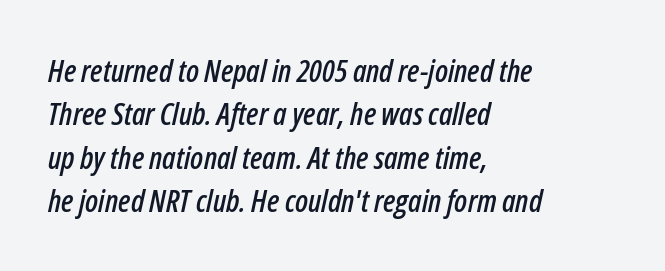
Q: Is the text italic (slanted)? A: Yes, it leans right by about 12 degrees.
Q: Is the text underlined? A: No.
Q: How is the paragraph aligned? A: Left-aligned.
Q: Is the spacing between letters normal or unusually wide? A: Normal.
Q: Is the spacing between lines tight, normal or loose? A: Normal.
Q: Width (condensed, normal, or wide)? A: Condensed.
Q: Stroke contrast? A: Low.
Q: x-height? A: Medium.
Q: Monospaced? A: No.
